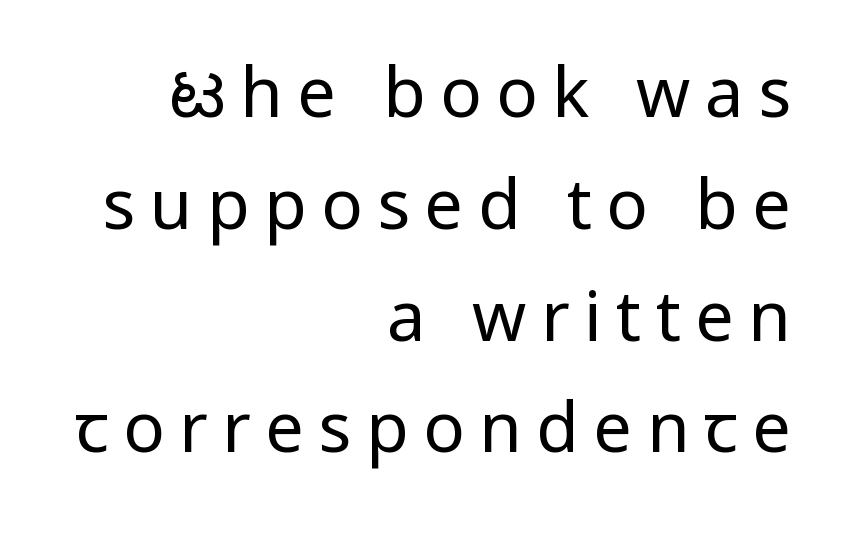
Note: no serifs on the glyphs. Teacher's note: observe the even right margin — that is flush-right alignment. Weight class: somewhere from thin through regular. Inter-character spacing is expanded well beyond the font's built-in metrics. Each letter keeps its own natural width here, so spacing adapts to shape. The words here are not underlined.
